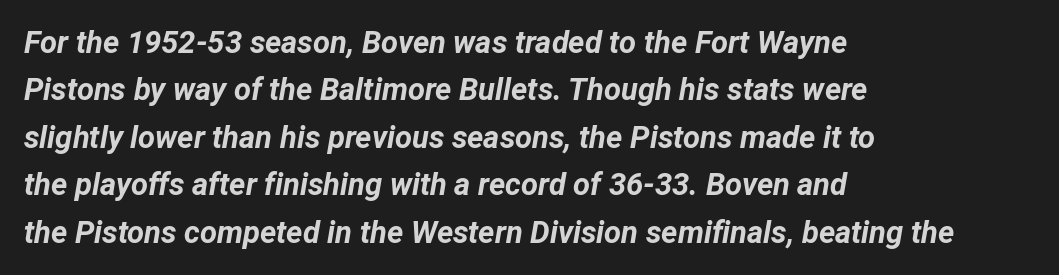
Each word holds together tightly as a unit, with standard inter-letter gaps. Note the varied advance widths — an 'i' is clearly narrower than an 'm'. Is the type bold? Yes — the strokes are clearly thick and heavy. Does the lettering tilt? It does — this is italic. The rendering uses a moderate line-height, typical for paragraphs. Type without underlining.
